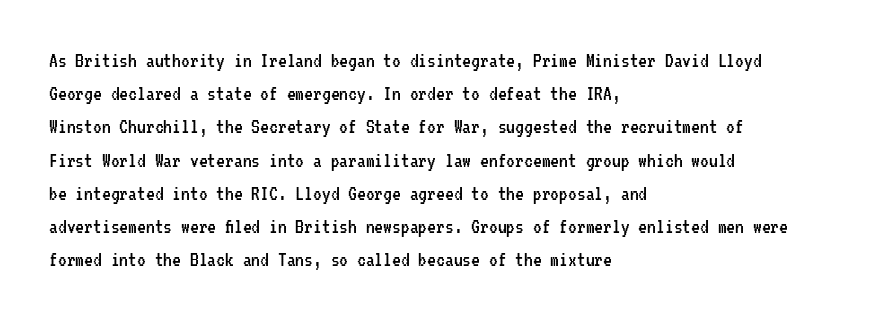
Q: Is the text bold? A: No.
Q: Is the text italic (slanted)? A: No, it is upright.
Q: Is the text underlined? A: No.
Q: How is the paragraph aligned? A: Left-aligned.
Q: Is the spacing between letters normal or unusually wide? A: Normal.
Q: Is the spacing between lines tight, normal or loose? A: Normal.
